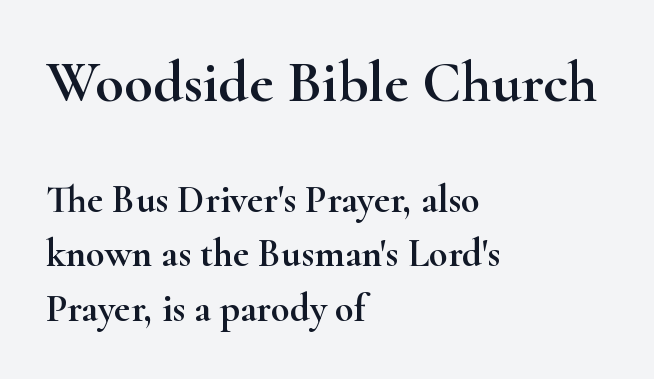
Scale decreases going downward across the two blocks. This sample has the flowing, uneven cadence of proportional lettering. Stroke terminals: seriffed. Check the space under the baseline: it is left empty.
